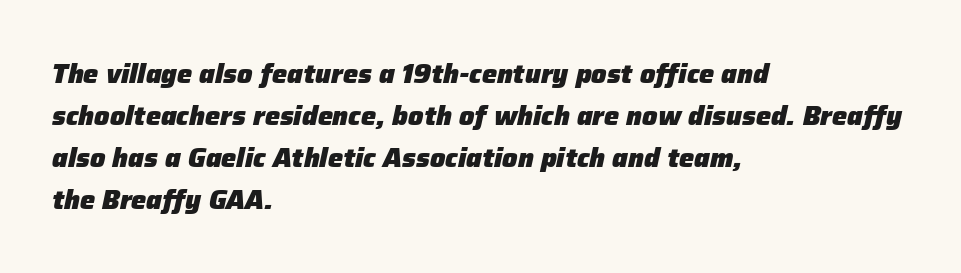
The image shows 27 px bold type, italic (leaning right); set left-aligned, normal line spacing (1.55x), normal letter spacing, not underlined.
